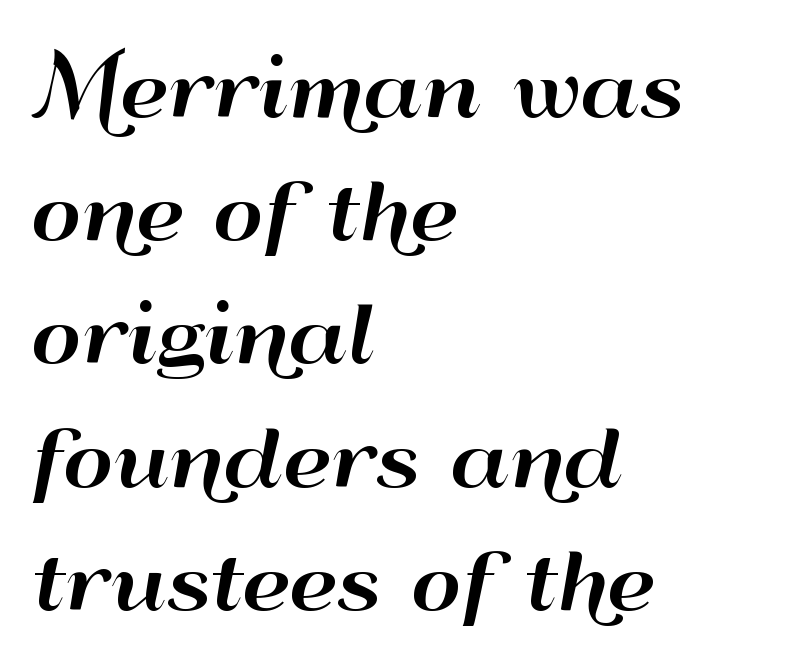
{"serif": "no", "width": "wide", "stroke_contrast": "high", "x_height": "small", "monospaced": "no", "underline": "no", "align": "left", "line_spacing": "normal", "line_spacing_ratio": 1.58, "letter_spacing": "normal", "letter_spacing_em": 0.0, "glyph_px": 78}
